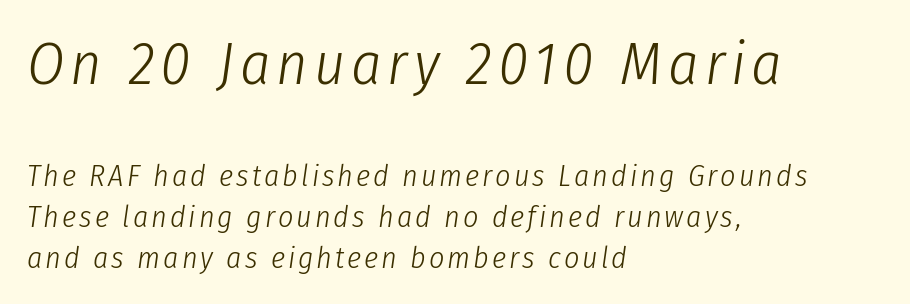
Q: Is the text bold? A: No.
Q: Is the text italic (slanted)? A: Yes, it leans right by about 8 degrees.
Q: Is the text underlined? A: No.
Q: How is the paragraph aligned? A: Left-aligned.
Q: Is the spacing between lines tight, normal or loose? A: Normal.
Q: Which block of text is set in a larger size, the first (top) or the second (bottom)? A: The first (top) one.
Q: Width (condensed, normal, or wide)? A: Condensed.
Q: Stroke contrast? A: Low.
Q: x-height? A: Medium.
Q: Monospaced? A: No.
